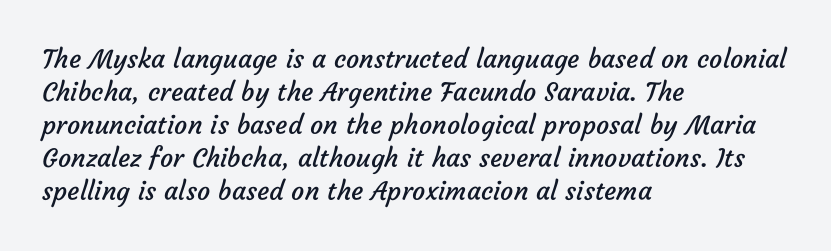
{"bold": "no", "underline": "no", "align": "left", "line_spacing": "normal", "line_spacing_ratio": 1.27, "letter_spacing": "normal", "letter_spacing_em": 0.0, "glyph_px": 26}
